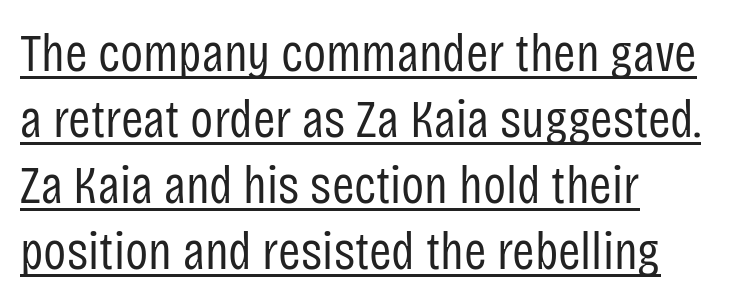
{"serif": "no", "italic": "no", "bold": "no", "weight": "regular", "width": "condensed", "stroke_contrast": "low", "x_height": "large", "monospaced": "no", "underline": "yes", "align": "left", "line_spacing_ratio": 1.22, "letter_spacing": "normal", "letter_spacing_em": 0.0, "glyph_px": 54}
